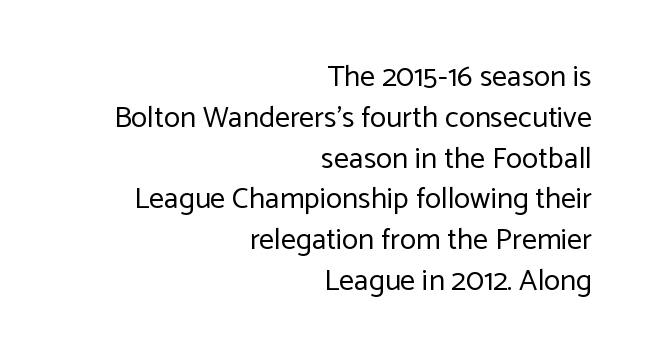
The designer went with a sans here, leaving each stem footless. The rendering uses natural spacing where letterforms have individual widths. The letters stand straight up with perfectly vertical stems. Stems here are at most as thick as an everyday book face.
